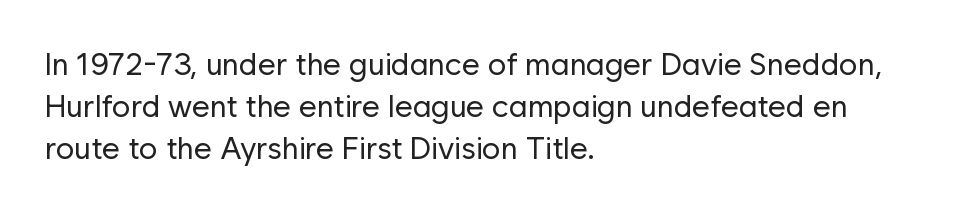
Q: Is the text bold? A: No.
Q: Is the text italic (slanted)? A: No, it is upright.
Q: Is the typeface a serif or a sans-serif typeface? A: Sans-serif.
Q: Is the text underlined? A: No.
Q: How is the paragraph aligned? A: Left-aligned.
Q: Is the spacing between letters normal or unusually wide? A: Normal.
Q: Is the spacing between lines tight, normal or loose? A: Normal.
Q: Width (condensed, normal, or wide)? A: Normal.
Q: Stroke contrast? A: Low.
Q: x-height? A: Medium.
Q: Monospaced? A: No.
